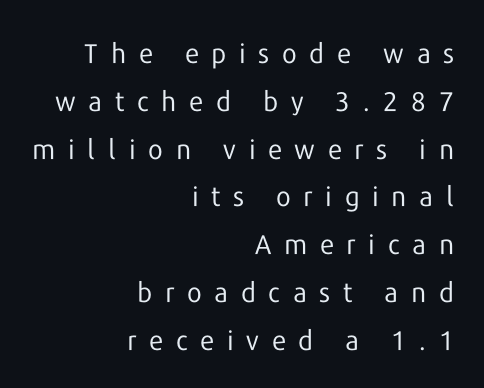
The passage shown has open, widely tracked lettering throughout. Descender tails drop into unmarked territory. Heaviness? Minimal to ordinary, like unemphasized prose. Characters remain perfectly vertical along every line. Horizontally, the lines are justified to the trailing edge only.
